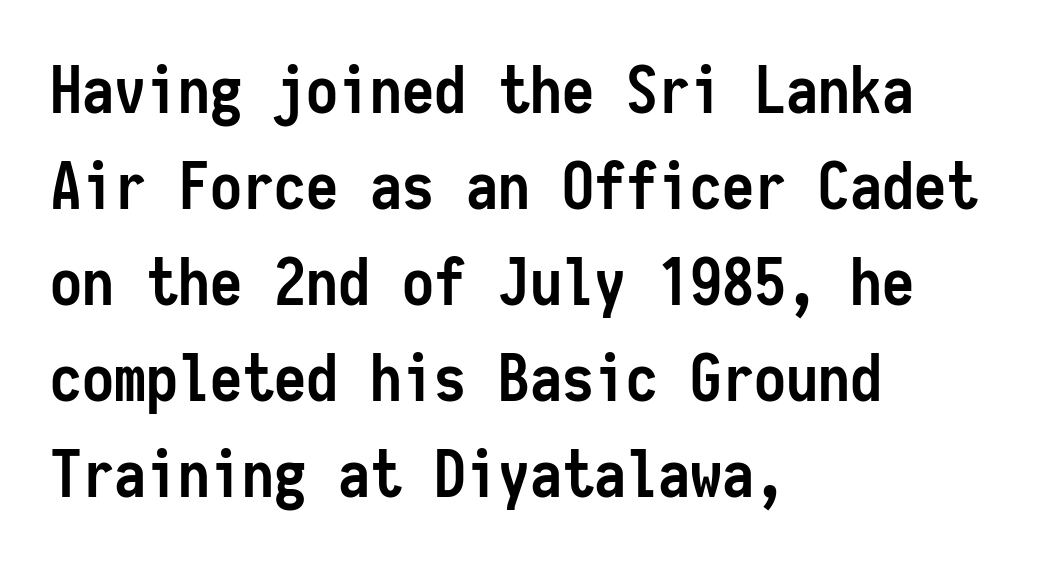
{"serif": "no", "italic": "no", "bold": "yes", "weight": "semibold", "width": "condensed", "stroke_contrast": "low", "x_height": "medium", "monospaced": "yes", "underline": "no", "align": "left", "line_spacing": "normal", "line_spacing_ratio": 1.5, "letter_spacing": "normal", "letter_spacing_em": 0.0, "glyph_px": 64}
